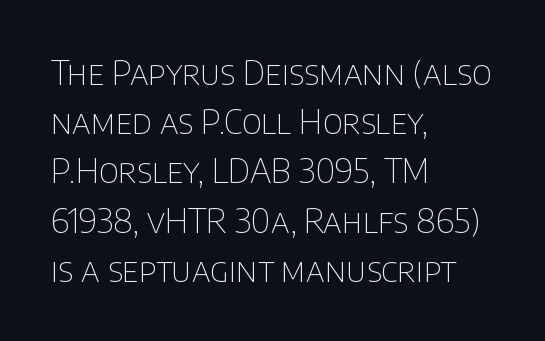
Q: Is the text bold? A: No.
Q: Is the text italic (slanted)? A: No, it is upright.
Q: Is the typeface a serif or a sans-serif typeface? A: Sans-serif.
Q: Is the text underlined? A: No.
Q: How is the paragraph aligned? A: Left-aligned.
Q: Is the spacing between letters normal or unusually wide? A: Normal.
Q: Is the spacing between lines tight, normal or loose? A: Normal.
Q: Width (condensed, normal, or wide)? A: Normal.
Q: Stroke contrast? A: Low.
Q: x-height? A: Large.
Q: Monospaced? A: No.
